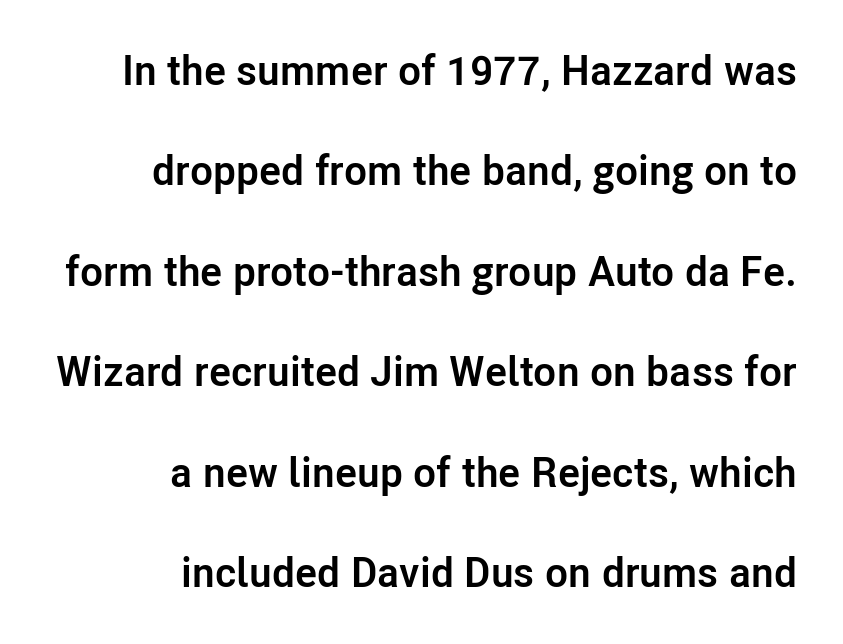
Q: Is the text bold? A: Yes.
Q: Is the text italic (slanted)? A: No, it is upright.
Q: Is the typeface a serif or a sans-serif typeface? A: Sans-serif.
Q: Is the text underlined? A: No.
Q: How is the paragraph aligned? A: Right-aligned.
Q: Is the spacing between letters normal or unusually wide? A: Normal.
Q: Is the spacing between lines tight, normal or loose? A: Loose.
Q: Width (condensed, normal, or wide)? A: Normal.
Q: Stroke contrast? A: Low.
Q: x-height? A: Medium.
Q: Monospaced? A: No.
